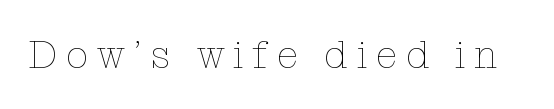
The image shows 39 px thin type, upright; set unusually wide letter spacing (+0.23 em), not underlined; low stroke contrast and a medium x-height.
